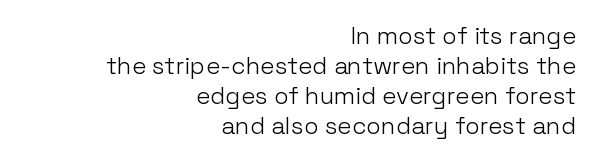
Italic? Not at all — the glyphs are vertical. Quick note: interline space is typical. No word sits above an underline. The ragged edge is on the left, which tells us the setting is flush right. The horizontal fit of the characters is conventional and even. The typeface has the unassuming heft of standard copy or less.
